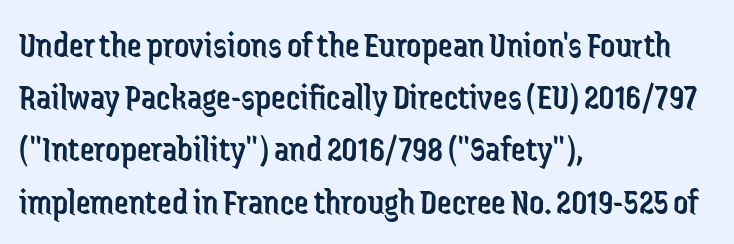
Descender tails drop into unmarked territory. Layout note: lines flush left. Do the characters align in a grid? No, the font is proportional. One glance says typical: line gaps are just what's usual. Stroke terminals: plain, sans-serif. Every stem runs plumb, perpendicular to the baseline.
